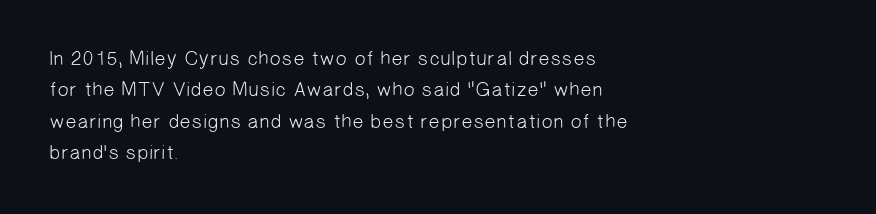
Reading down the block, your eye returns to a fixed left position each line. The passage shown is not bold in any degree. The space beneath each line is pristine and unruled. Reading down the column, the eye jumps a familiar distance to each next line. Inter-character spacing is left at the font's built-in metrics.
